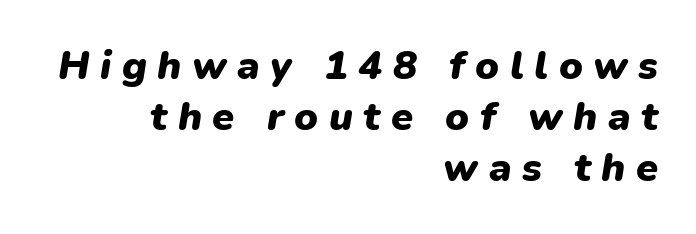
Note the varied advance widths — an 'i' is clearly narrower than an 'm'. The font's italic variant was chosen for this text. The gap between lines stays unmarked. Regular leading.
